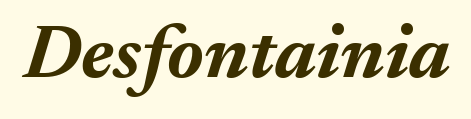
{"italic": "yes", "lean": "right", "slant_degrees": 17, "bold": "yes", "weight": "bold", "width": "normal", "stroke_contrast": "medium", "x_height": "medium", "monospaced": "no", "underline": "no", "letter_spacing": "normal", "letter_spacing_em": 0.0, "glyph_px": 76}
